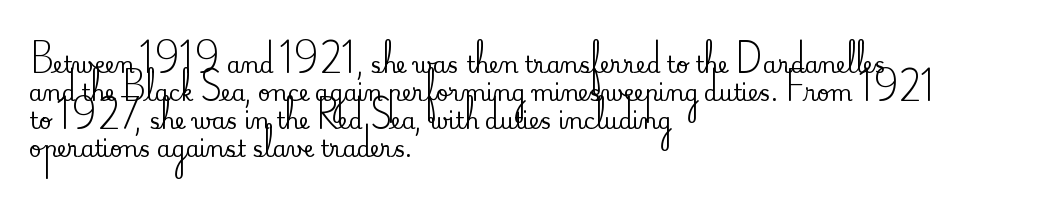
Style check: upright. Decoration check: the copy has no underline. The gaps between neighbouring characters are ordinary and unremarkable. This sample is left-justified, so line endings fall wherever the words run out. The rows are spaced the way most documents space them.
